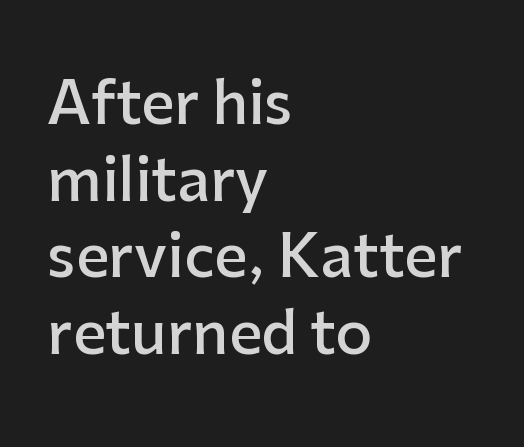
Q: Is the text bold? A: Semi-bold.
Q: Is the text italic (slanted)? A: No, it is upright.
Q: Is the typeface a serif or a sans-serif typeface? A: Sans-serif.
Q: Is the text underlined? A: No.
Q: How is the paragraph aligned? A: Left-aligned.
Q: Is the spacing between letters normal or unusually wide? A: Normal.
Q: Is the spacing between lines tight, normal or loose? A: Normal.
Q: Width (condensed, normal, or wide)? A: Normal.
Q: Stroke contrast? A: Low.
Q: x-height? A: Medium.
Q: Monospaced? A: No.
